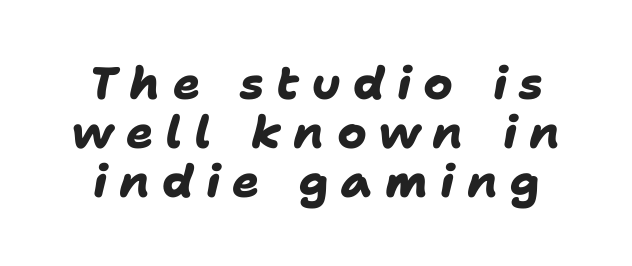
These words are printed bold, with thick strokes throughout. Proportional: the letters do not fall into vertical columns. These lines huddle together more closely than default settings would place them. The foot of each line stays bare and open. The horizontal fit of the characters is loose and conspicuously gappy. The letters carry no serifs — their stems end cleanly without finishing strokes.
